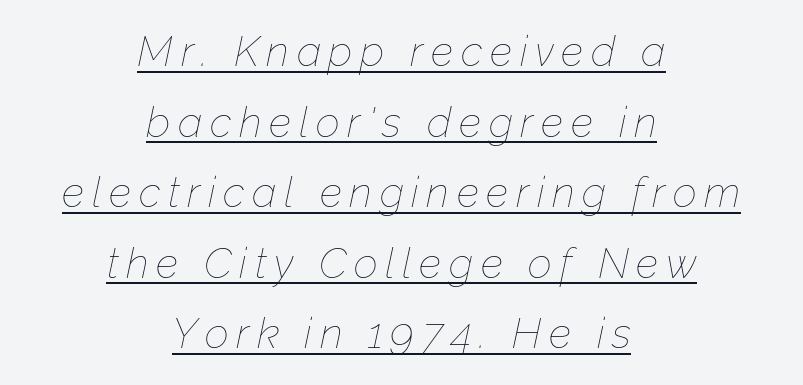
{"italic": "yes", "lean": "right", "slant_degrees": 12, "bold": "no", "weight": "thin", "width": "normal", "stroke_contrast": "low", "x_height": "medium", "monospaced": "no", "underline": "yes", "align": "center", "line_spacing": "normal", "line_spacing_ratio": 1.68, "glyph_px": 42}
